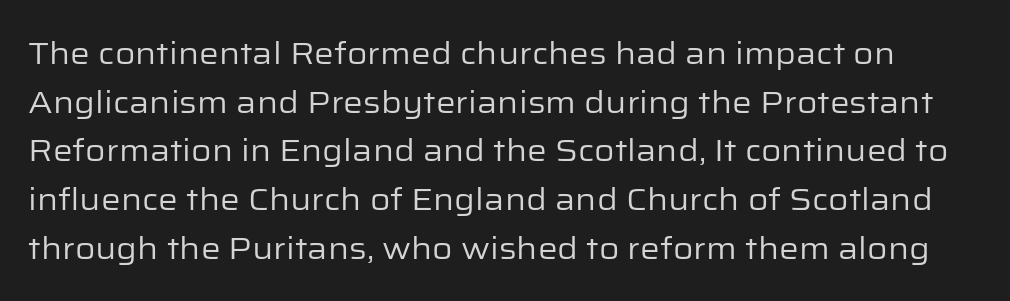
Q: Is the text bold? A: No.
Q: Is the text italic (slanted)? A: No, it is upright.
Q: Is the typeface a serif or a sans-serif typeface? A: Sans-serif.
Q: Is the text underlined? A: No.
Q: Is the spacing between letters normal or unusually wide? A: Normal.
Q: Is the spacing between lines tight, normal or loose? A: Normal.
Q: Width (condensed, normal, or wide)? A: Normal.
Q: Stroke contrast? A: Low.
Q: x-height? A: Medium.
Q: Monospaced? A: No.
